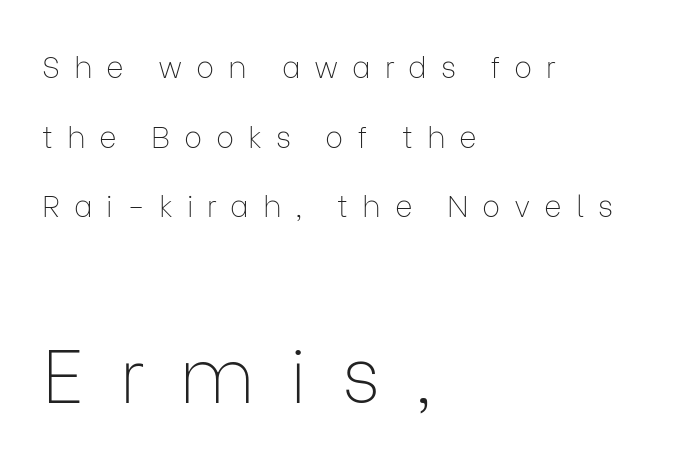
Q: Is the text bold? A: No.
Q: Is the text italic (slanted)? A: No, it is upright.
Q: Is the typeface a serif or a sans-serif typeface? A: Sans-serif.
Q: Is the text underlined? A: No.
Q: How is the paragraph aligned? A: Left-aligned.
Q: Is the spacing between letters normal or unusually wide? A: Unusually wide.
Q: Is the spacing between lines tight, normal or loose? A: Loose.
Q: Which block of text is set in a larger size, the first (top) or the second (bottom)? A: The second (bottom) one.
Q: Width (condensed, normal, or wide)? A: Normal.
Q: Stroke contrast? A: Low.
Q: x-height? A: Medium.
Q: Monospaced? A: No.
